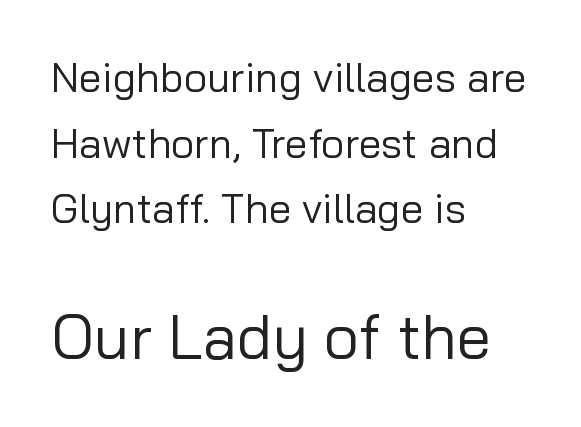
The image shows 62 px regular-weight sans-serif type, upright; set left-aligned, normal line spacing (1.6x), normal letter spacing, not underlined; the second (bottom) block is 1.51x larger; low stroke contrast and a medium x-height.
